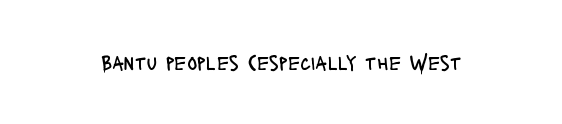
The image shows 21 px text type, upright; set normal letter spacing, not underlined.
